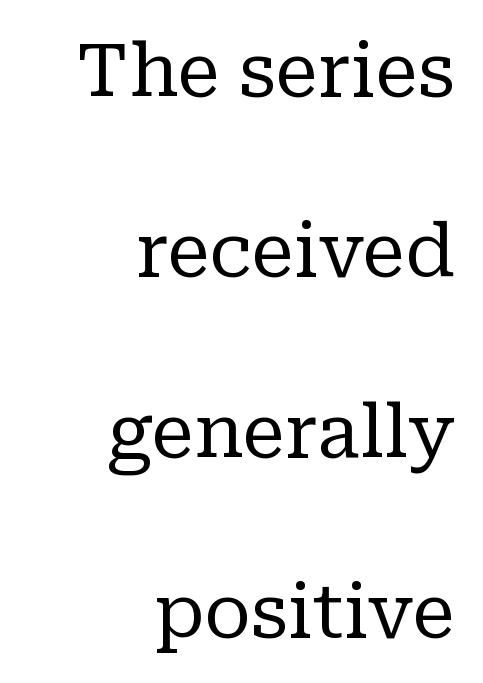
Is there much room between lines? Yes — plenty of vertical air separates them. A flush-right, rag-left setting is used for this passage. This is the regular roman posture of the typeface. Tracking value appears to be zero — textbook default spacing. The letters look calm and open, with moderate or lighter stems. Beneath every word, the page is bare.
